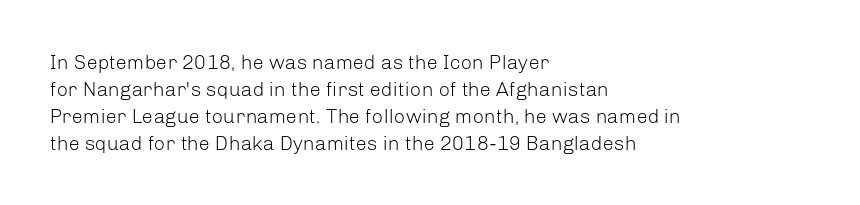
Q: Is the text bold? A: No.
Q: Is the text italic (slanted)? A: No, it is upright.
Q: Is the text underlined? A: No.
Q: How is the paragraph aligned? A: Left-aligned.
Q: Is the spacing between letters normal or unusually wide? A: Normal.
Q: Is the spacing between lines tight, normal or loose? A: Normal.
